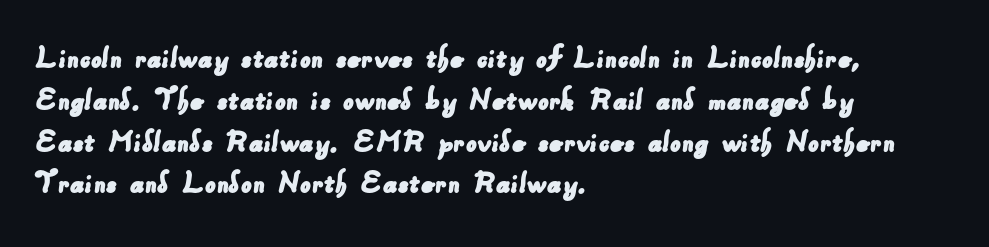
The image shows 34 px sans-serif type; set left-aligned, line spacing 1.23x, normal letter spacing, not underlined; low stroke contrast and a small x-height.
